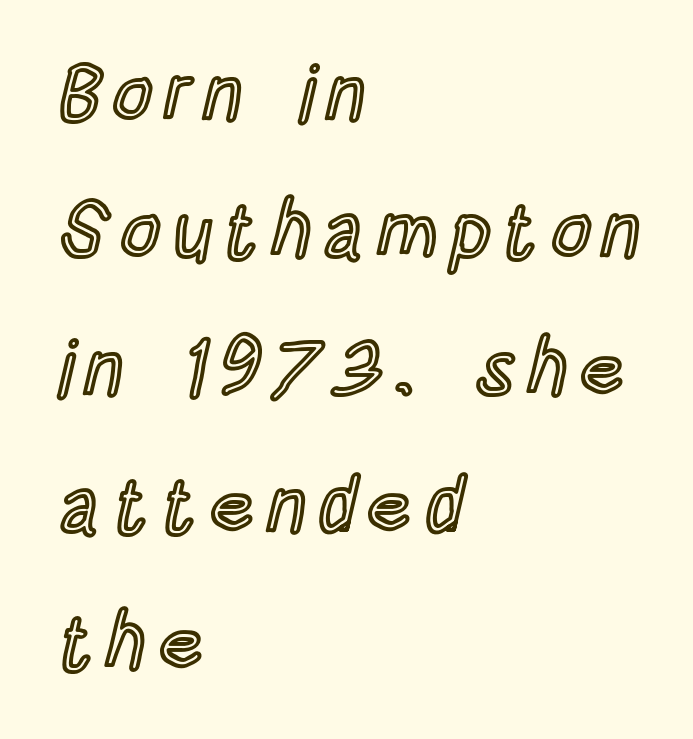
The image shows 78 px condensed type; set left-aligned, line spacing 1.76x, not underlined; a large x-height.
